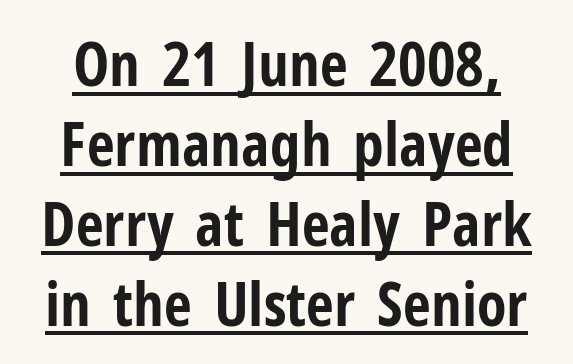
The image shows 61 px bold, condensed sans-serif type, upright; set centered, normal line spacing (1.31x), normal letter spacing, underlined; low stroke contrast and a medium x-height.
